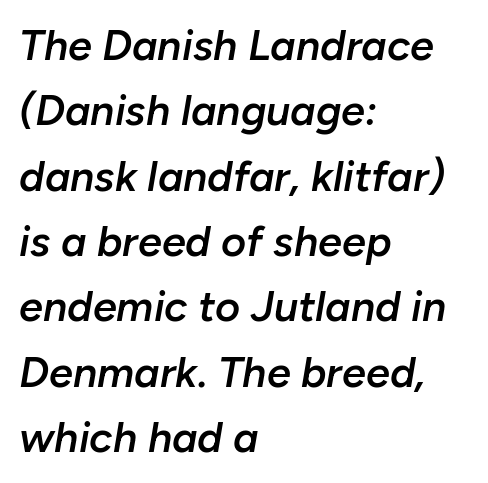
{"italic": "yes", "lean": "right", "slant_degrees": 10, "bold": "semi", "weight": "semibold", "width": "normal", "stroke_contrast": "low", "x_height": "medium", "monospaced": "no", "underline": "no", "align": "left", "line_spacing": "normal", "line_spacing_ratio": 1.52, "letter_spacing": "normal", "letter_spacing_em": 0.0, "glyph_px": 43}
